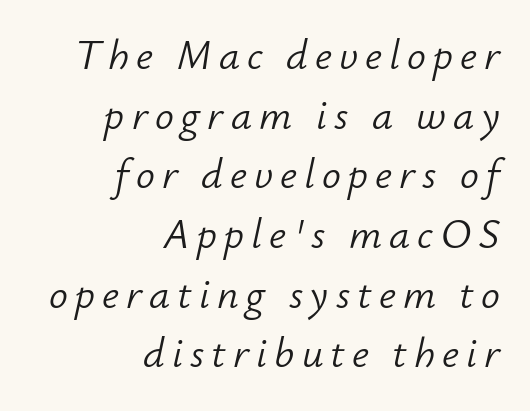
The letters advance in unequal steps, a hallmark of proportional type. Every row of glyphs terminates at an identical x-position on the right. Does the lettering tilt? It does — this is italic. Nothing heavy about these letters — not bold at all. Notice how descenders clear the ascenders below comfortably — that's standard leading.
